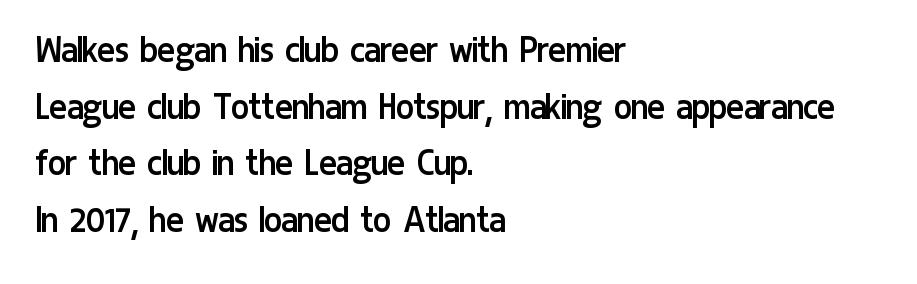
{"serif": "no", "italic": "no", "bold": "no", "weight": "regular", "width": "condensed", "stroke_contrast": "low", "x_height": "medium", "monospaced": "no", "underline": "no", "align": "left", "line_spacing": "normal", "line_spacing_ratio": 1.35, "letter_spacing": "normal", "letter_spacing_em": 0.0, "glyph_px": 42}
